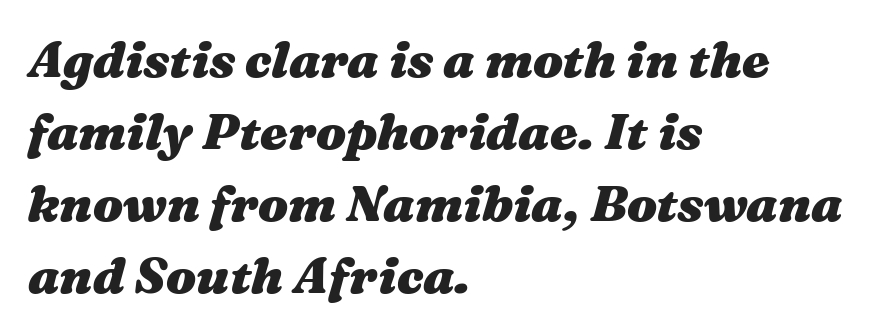
Q: Is the text bold? A: Yes.
Q: Is the text italic (slanted)? A: Yes, it leans right by about 16 degrees.
Q: Is the text underlined? A: No.
Q: How is the paragraph aligned? A: Left-aligned.
Q: Is the spacing between letters normal or unusually wide? A: Normal.
Q: Is the spacing between lines tight, normal or loose? A: Normal.
Q: Width (condensed, normal, or wide)? A: Wide.
Q: Stroke contrast? A: Medium.
Q: x-height? A: Medium.
Q: Monospaced? A: No.
